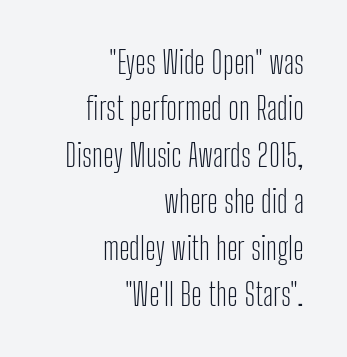
The image shows 31 px light, condensed sans-serif type, upright; set right-aligned, normal line spacing (1.5x), normal letter spacing, not underlined; low stroke contrast and a medium x-height.
